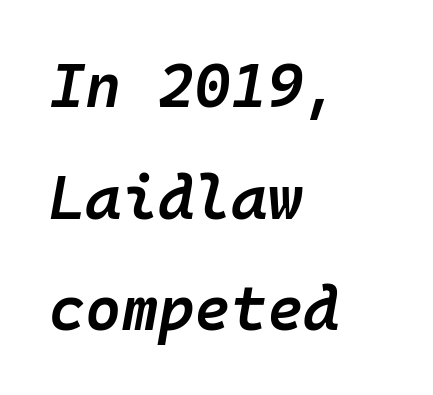
The lines in this sample share a left origin and differ only in where they stop. This rendering features lettering with no underline. Rendered with sloped, italic letterforms. Bold? Not quite — semibold, heavier than regular but stopping short. Students, note that the glyphs here touch the page at normal intervals. Spacing verdict: monospaced, one width for all characters.
